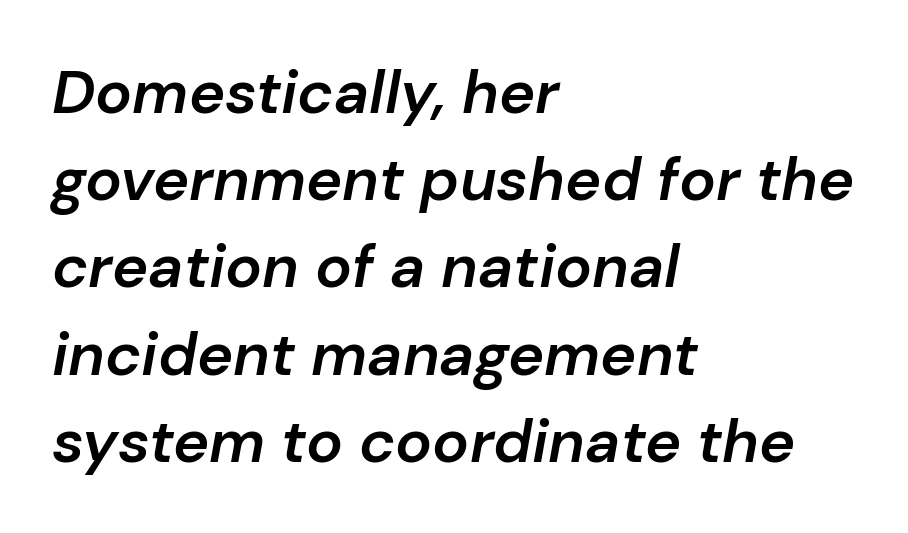
{"italic": "yes", "lean": "right", "slant_degrees": 10, "bold": "semi", "weight": "semibold", "width": "normal", "stroke_contrast": "low", "x_height": "medium", "monospaced": "no", "underline": "no", "align": "left", "line_spacing": "normal", "line_spacing_ratio": 1.43, "letter_spacing": "normal", "letter_spacing_em": 0.0, "glyph_px": 61}
